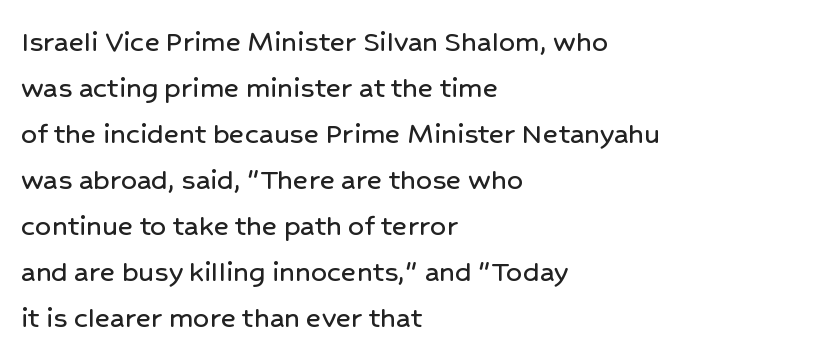
If you measured baseline to baseline, you'd find a middling distance. Characters remain perfectly vertical along every line. The text was rendered using a sans face with plain stroke endings. Is this a fixed-width face? No — the glyphs have proportional, varying widths. The specimen omits any rule beneath the text block's lines.
